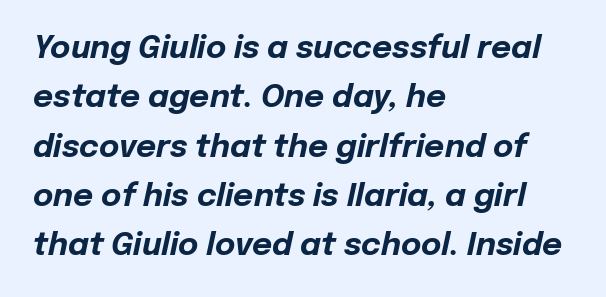
{"italic": "yes", "lean": "right", "slant_degrees": 12, "bold": "yes", "weight": "bold", "width": "normal", "stroke_contrast": "low", "x_height": "medium", "monospaced": "no", "underline": "no", "align": "left", "line_spacing": "normal", "line_spacing_ratio": 1.59, "letter_spacing": "normal", "letter_spacing_em": 0.0, "glyph_px": 31}
